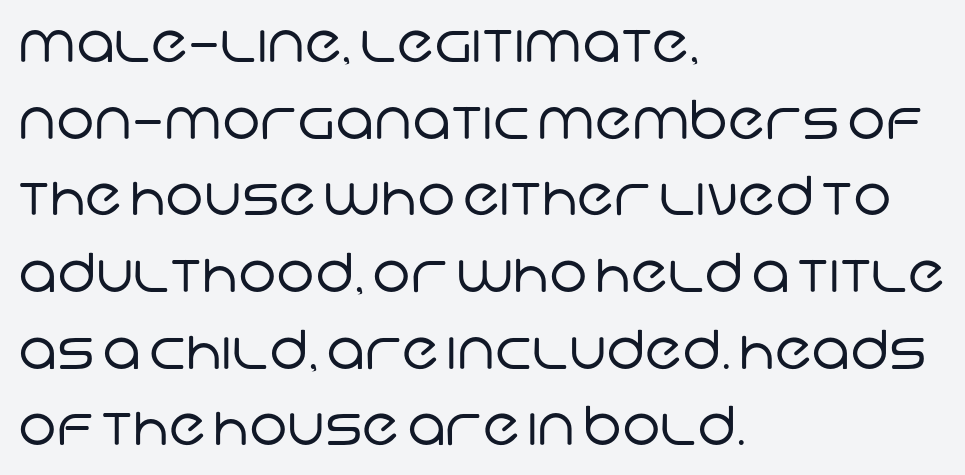
This rendering uses left alignment, leaving the right contour irregular. A typesetter would label this face a sans. This reads as an unemphasized weight, regular at the heaviest. Baseline-to-baseline distance is the conventional proportion of letter height.
